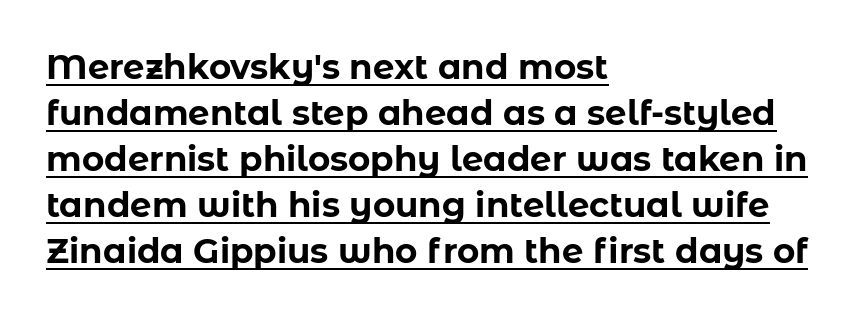
Nothing unusual about the tracking: characters are spaced as the font intends. What decoration does the sample have? An underline. Students, observe: this is what conventionally led text looks like. The passage shown is typed in a proportional face where columns would drift. Short and long lines alike share a common starting point at left. Typographic density is high because the face is bold.
